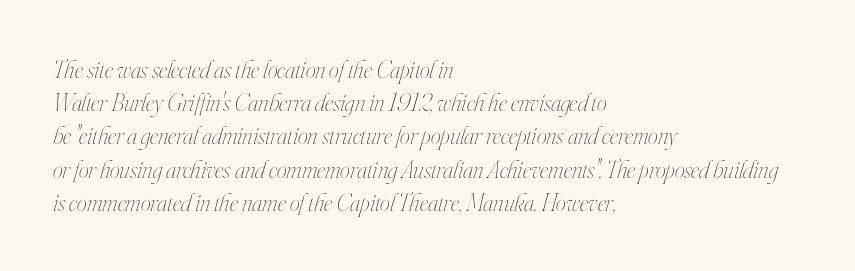
Q: Is the text bold? A: No.
Q: Is the text italic (slanted)? A: Yes, it leans right by about 16 degrees.
Q: Is the text underlined? A: No.
Q: How is the paragraph aligned? A: Left-aligned.
Q: Is the spacing between letters normal or unusually wide? A: Normal.
Q: Is the spacing between lines tight, normal or loose? A: Normal.
